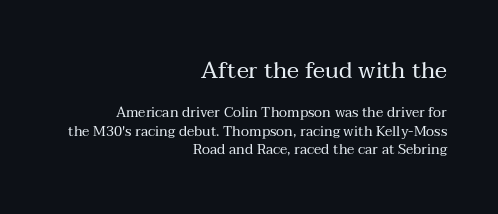
Clear beneath every line of the passage. Typesetter's note — upper block bumped up in size, lower block left smaller. The strokes carry an ordinary text weight at most. If you drew a line through each stem, it would be perfectly vertical. Nobody touched the tracking dial on this one. Horizontal alignment here is rightward, an uncommon choice for prose.
